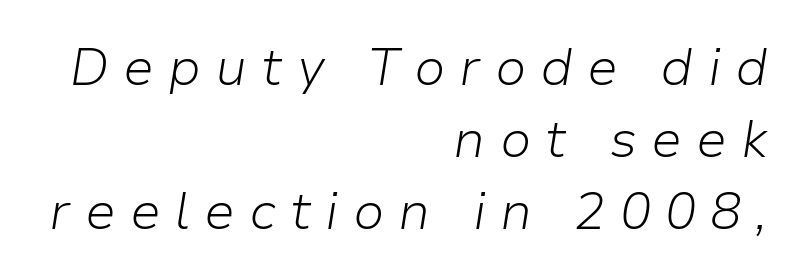
The image shows 52 px light type, italic (leaning right); set right-aligned, normal line spacing (1.38x), unusually wide letter spacing (+0.27 em), not underlined; low stroke contrast and a medium x-height.
